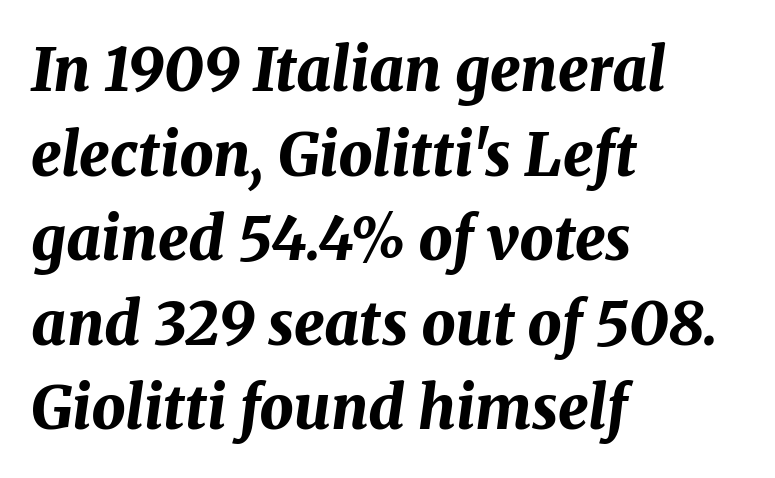
Each word holds together tightly as a unit, with standard inter-letter gaps. The space between consecutive lines is moderate. Weight check: bold — yes, fully. Bare-footed words on every line.
